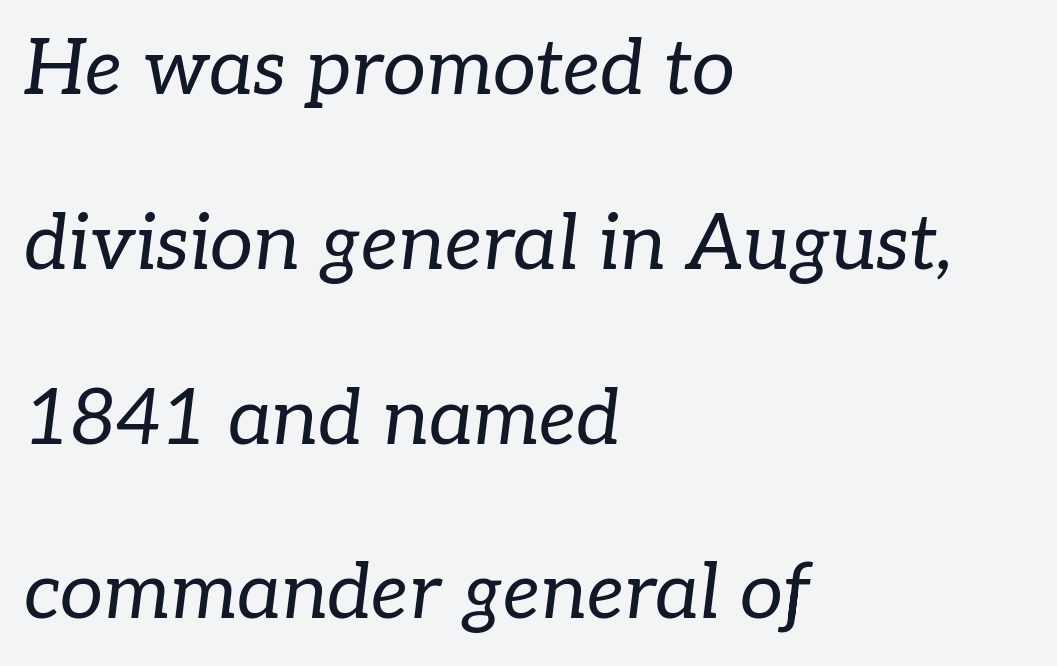
Q: Is the text bold? A: No.
Q: Is the text italic (slanted)? A: Yes, it leans right by about 7 degrees.
Q: Is the typeface a serif or a sans-serif typeface? A: Serif.
Q: Is the text underlined? A: No.
Q: How is the paragraph aligned? A: Left-aligned.
Q: Is the spacing between letters normal or unusually wide? A: Normal.
Q: Is the spacing between lines tight, normal or loose? A: Loose.
Q: Width (condensed, normal, or wide)? A: Normal.
Q: Stroke contrast? A: Low.
Q: x-height? A: Medium.
Q: Monospaced? A: No.
